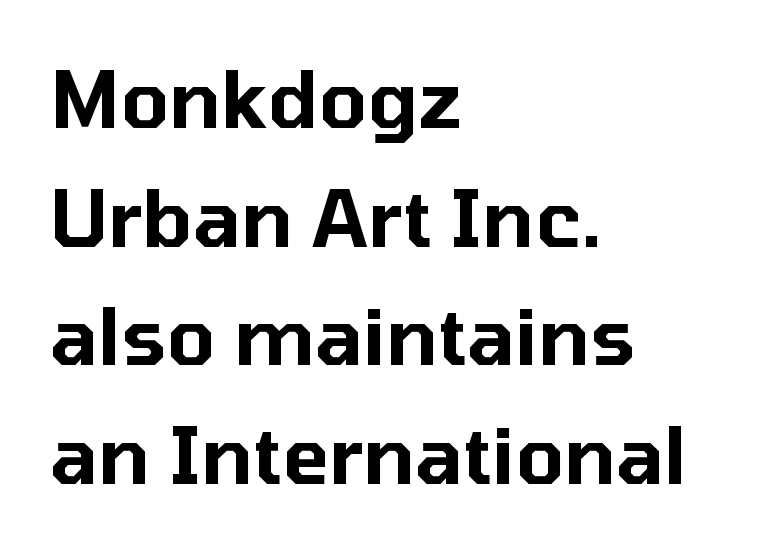
Q: Is the text italic (slanted)? A: No, it is upright.
Q: Is the typeface a serif or a sans-serif typeface? A: Sans-serif.
Q: Is the text underlined? A: No.
Q: How is the paragraph aligned? A: Left-aligned.
Q: Is the spacing between letters normal or unusually wide? A: Normal.
Q: Is the spacing between lines tight, normal or loose? A: Normal.
Q: Width (condensed, normal, or wide)? A: Normal.
Q: Stroke contrast? A: Low.
Q: x-height? A: Medium.
Q: Monospaced? A: No.
